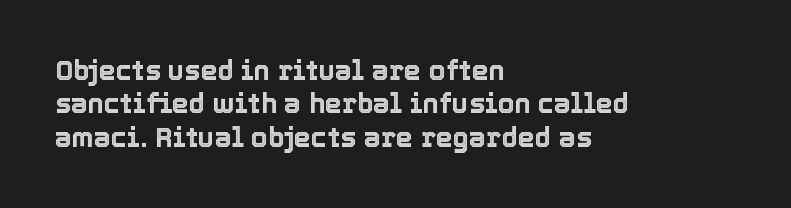
{"italic": "no", "underline": "no", "align": "left", "line_spacing_ratio": 1.24, "letter_spacing": "normal", "letter_spacing_em": 0.0, "glyph_px": 27}
